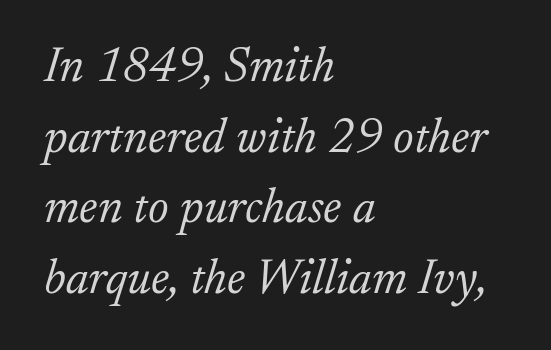
Q: Is the text bold? A: No.
Q: Is the text italic (slanted)? A: Yes, it leans right by about 17 degrees.
Q: Is the typeface a serif or a sans-serif typeface? A: Serif.
Q: Is the text underlined? A: No.
Q: How is the paragraph aligned? A: Left-aligned.
Q: Is the spacing between letters normal or unusually wide? A: Normal.
Q: Is the spacing between lines tight, normal or loose? A: Normal.
Q: Width (condensed, normal, or wide)? A: Normal.
Q: Stroke contrast? A: Low.
Q: x-height? A: Small.
Q: Monospaced? A: No.
